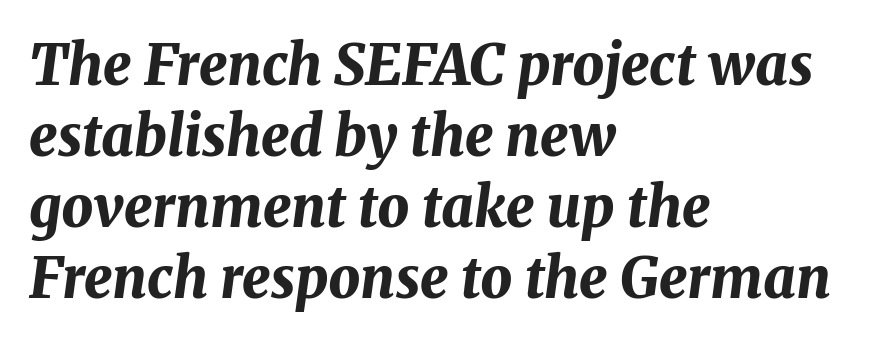
Q: Is the text bold? A: Yes.
Q: Is the text italic (slanted)? A: Yes, it leans right by about 8 degrees.
Q: Is the text underlined? A: No.
Q: How is the paragraph aligned? A: Left-aligned.
Q: Is the spacing between letters normal or unusually wide? A: Normal.
Q: Is the spacing between lines tight, normal or loose? A: Normal.
Q: Width (condensed, normal, or wide)? A: Normal.
Q: Stroke contrast? A: Medium.
Q: x-height? A: Medium.
Q: Monospaced? A: No.
